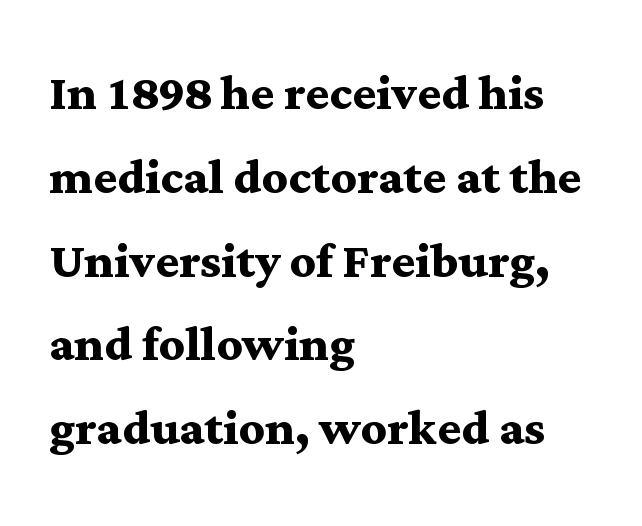
The space directly below the letters is spotless. Chunky letters — that's bold for sure. Alignment: flush left. The type family on display is of the serif kind.
